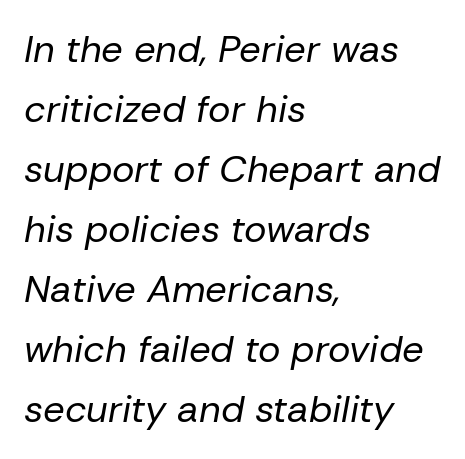
The image shows 38 px regular-weight type, italic (leaning right); set left-aligned, normal line spacing (1.58x), normal letter spacing, not underlined; low stroke contrast and a medium x-height.
